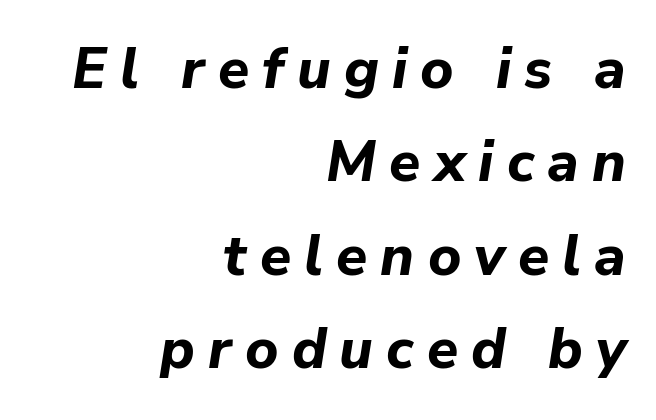
Horizontal alignment here is rightward, an uncommon choice for prose. These lines sit exactly where default settings would place them. You could not count columns in this text — the font is proportionally spaced. Is the letter spacing exaggerated? Yes — the characters are pushed far apart. Slant detected: the letters are inclined.
